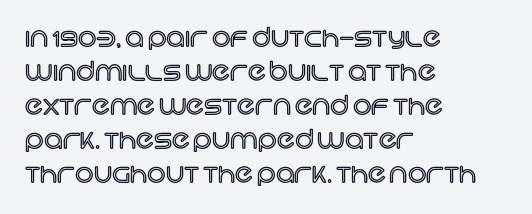
The passage is arranged the way most books set body copy — flush left. This is roman type, the default non-slanted kind. The rows are spaced the way most documents space them. The letterforms sit shoulder to shoulder at normal distance. Honestly, there is no underline to notice here at all.
